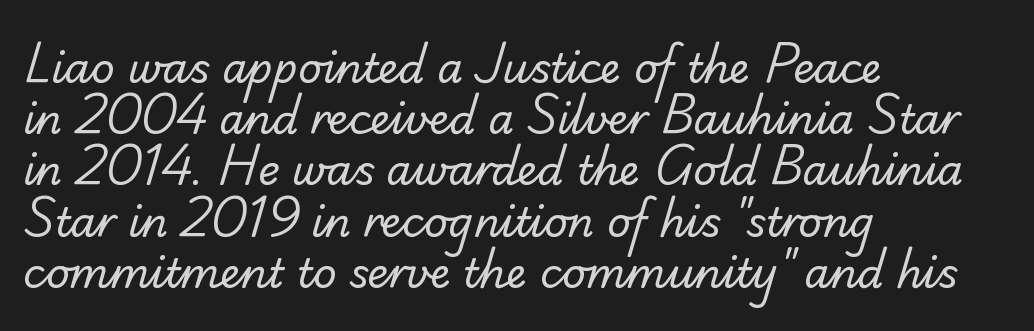
Q: Is the text bold? A: No.
Q: Is the typeface a serif or a sans-serif typeface? A: Sans-serif.
Q: Is the text underlined? A: No.
Q: How is the paragraph aligned? A: Left-aligned.
Q: Is the spacing between letters normal or unusually wide? A: Normal.
Q: Is the spacing between lines tight, normal or loose? A: Normal.
Q: Width (condensed, normal, or wide)? A: Normal.
Q: Stroke contrast? A: Low.
Q: x-height? A: Small.
Q: Monospaced? A: No.
